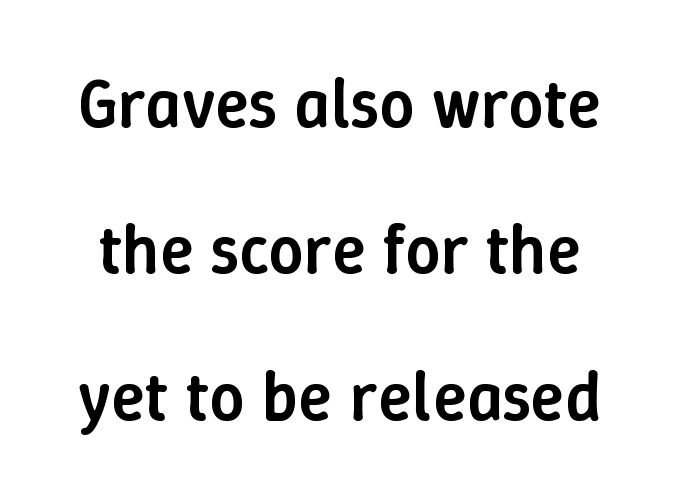
You could fit nearly another row in the gap between these rows. Ordinary non-slanted type is in use. The specimen omits any rule beneath the text block's lines. Character widths vary here, with narrow letters taking less room than wide ones.
